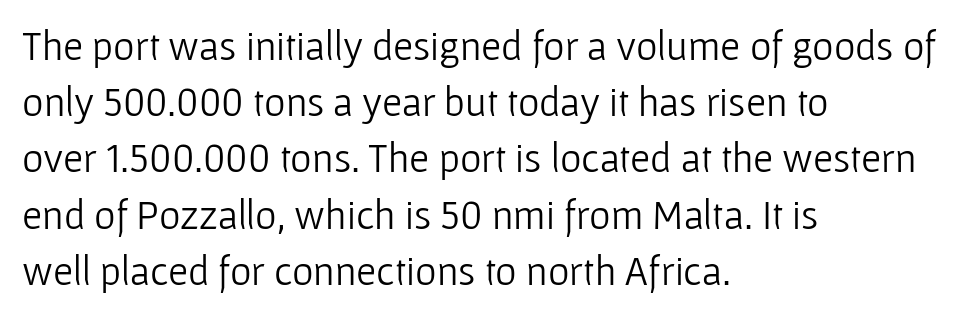
Q: Is the text bold? A: No.
Q: Is the text italic (slanted)? A: No, it is upright.
Q: Is the typeface a serif or a sans-serif typeface? A: Sans-serif.
Q: Is the text underlined? A: No.
Q: How is the paragraph aligned? A: Left-aligned.
Q: Is the spacing between letters normal or unusually wide? A: Normal.
Q: Is the spacing between lines tight, normal or loose? A: Normal.
Q: Width (condensed, normal, or wide)? A: Normal.
Q: Stroke contrast? A: Low.
Q: x-height? A: Medium.
Q: Monospaced? A: No.
